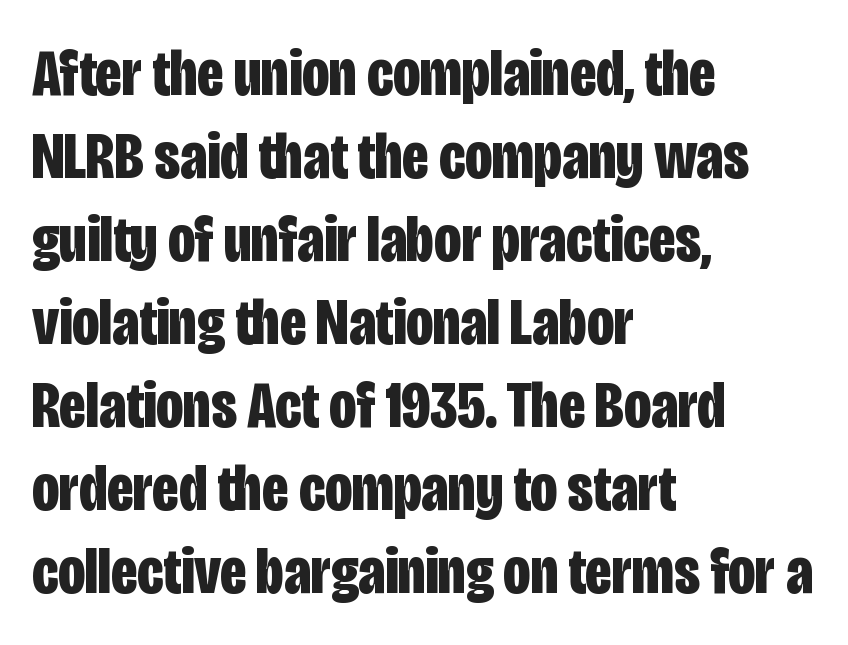
Regarding serifs, this sample does without them. Every character sits straight up, as roman type does. Words appear dense and cohesive because spacing is normal. Any mark beneath the type? The region is blank. Which margin do the lines hug? The left one — the right edge is uneven.
